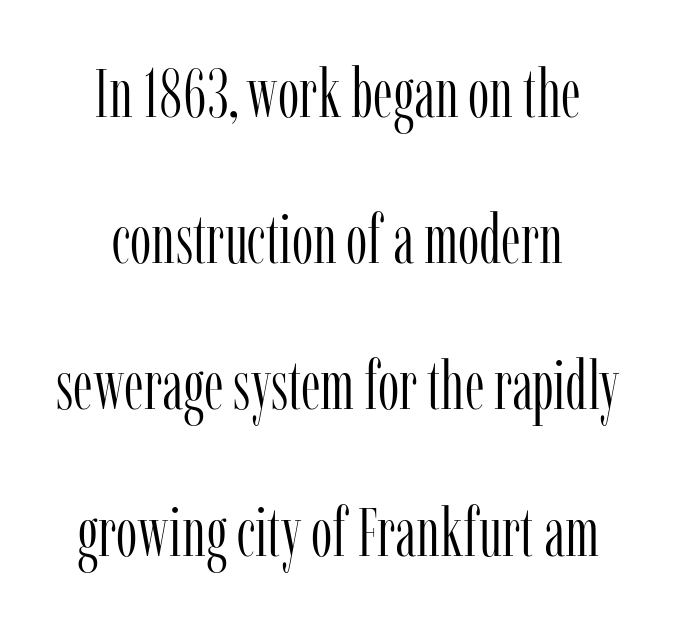
Q: Is the text bold? A: No.
Q: Is the text italic (slanted)? A: No, it is upright.
Q: Is the typeface a serif or a sans-serif typeface? A: Serif.
Q: Is the text underlined? A: No.
Q: Is the spacing between letters normal or unusually wide? A: Normal.
Q: Is the spacing between lines tight, normal or loose? A: Loose.
Q: Width (condensed, normal, or wide)? A: Condensed.
Q: Stroke contrast? A: Low.
Q: x-height? A: Medium.
Q: Monospaced? A: No.
